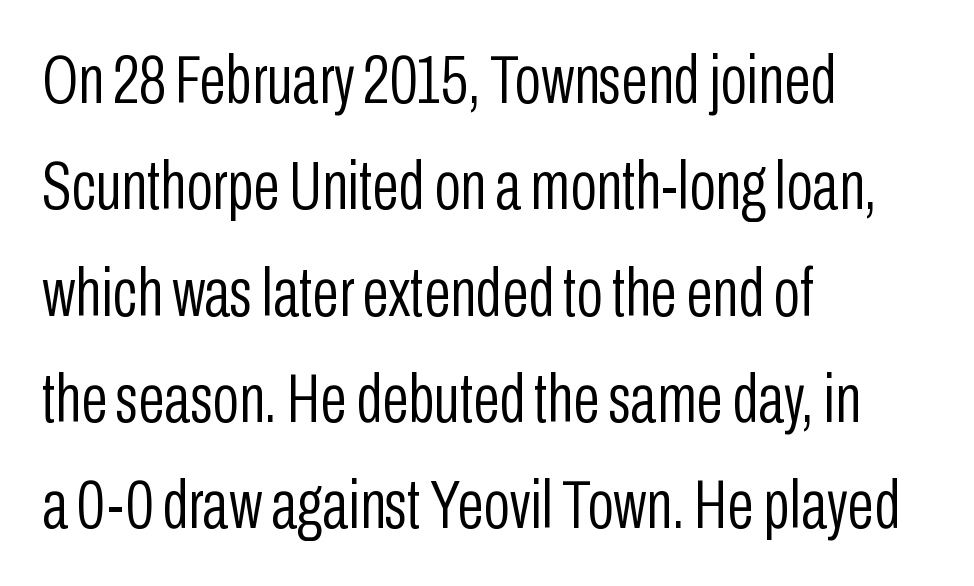
Regarding leading, the lines here are spaced in the standard way. Every row of glyphs begins at an identical x-position on the left. Unbolded letterforms with no extra heft. Typographically, this falls in the sans-serif category. Proportional: the letters do not fall into vertical columns. Nobody touched the tracking dial on this one.
